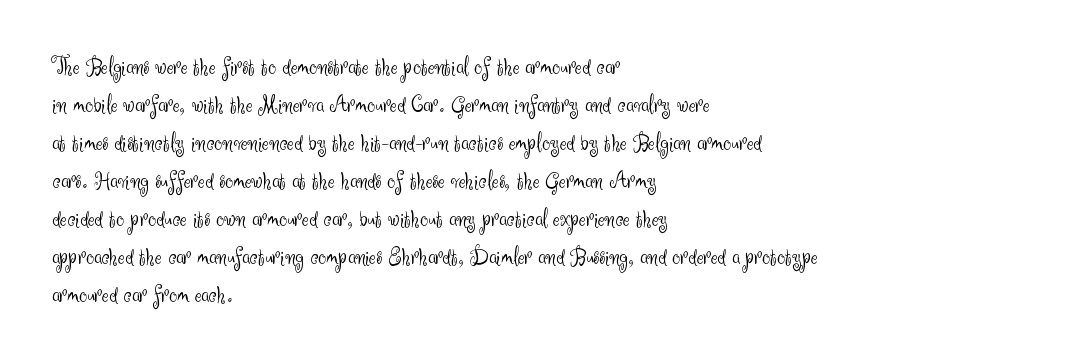
Q: Is the text bold? A: No.
Q: Is the text italic (slanted)? A: No, it is upright.
Q: Is the text underlined? A: No.
Q: How is the paragraph aligned? A: Left-aligned.
Q: Is the spacing between letters normal or unusually wide? A: Normal.
Q: Is the spacing between lines tight, normal or loose? A: Normal.
